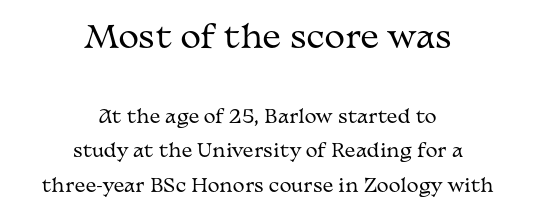
A centered setting, common on invitations and titles, is used for this passage. Just letters on the line, the space beneath them empty. Vertical strokes here are truly vertical. What's the leading like? Stretched, with rows far apart. The weight tops out at a normal text grade.
